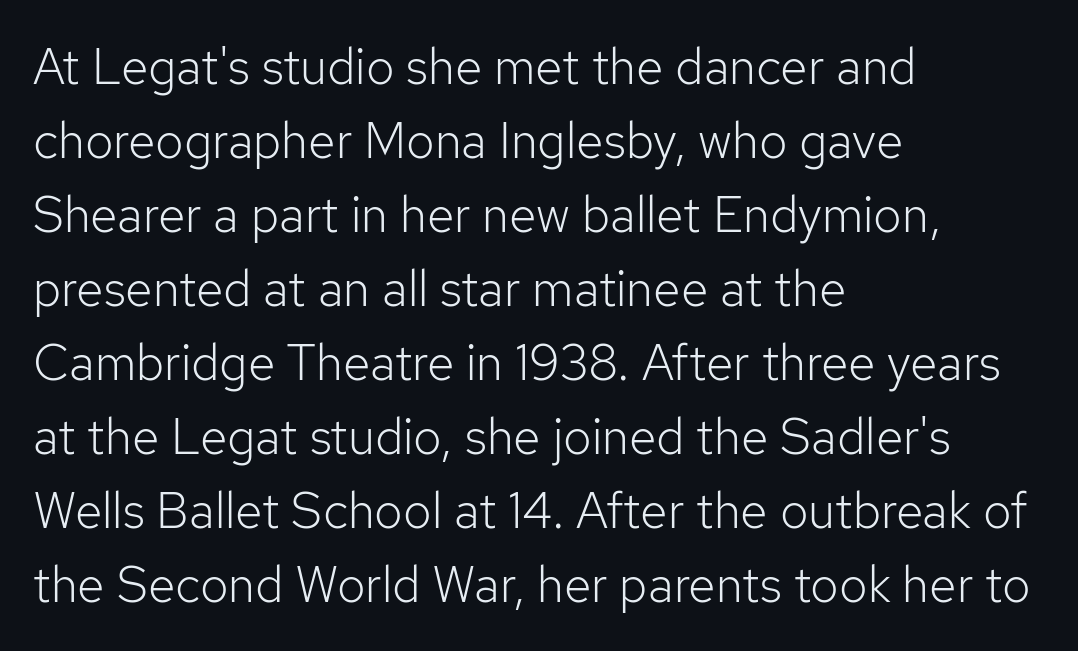
Quick note: underline off. These lines stack with their left ends in a neat column. Regarding serifs, this sample does without them. Proportional: the letters do not fall into vertical columns. Compared with typical paragraphs, the rows here are spaced about the same.
